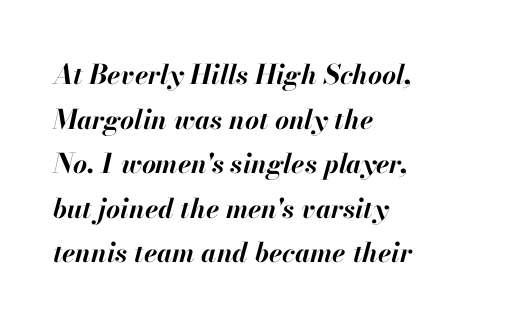
The words here are not underlined. Italic? Definitely — the glyphs are oblique. This rendering leaves character spacing at its baseline value. This rendering uses left alignment, leaving the right contour irregular.
